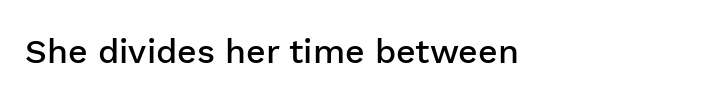
Q: Is the text bold? A: Semi-bold.
Q: Is the text italic (slanted)? A: No, it is upright.
Q: Is the typeface a serif or a sans-serif typeface? A: Sans-serif.
Q: Is the text underlined? A: No.
Q: Is the spacing between letters normal or unusually wide? A: Normal.
Q: Width (condensed, normal, or wide)? A: Normal.
Q: Stroke contrast? A: Low.
Q: x-height? A: Medium.
Q: Monospaced? A: No.
